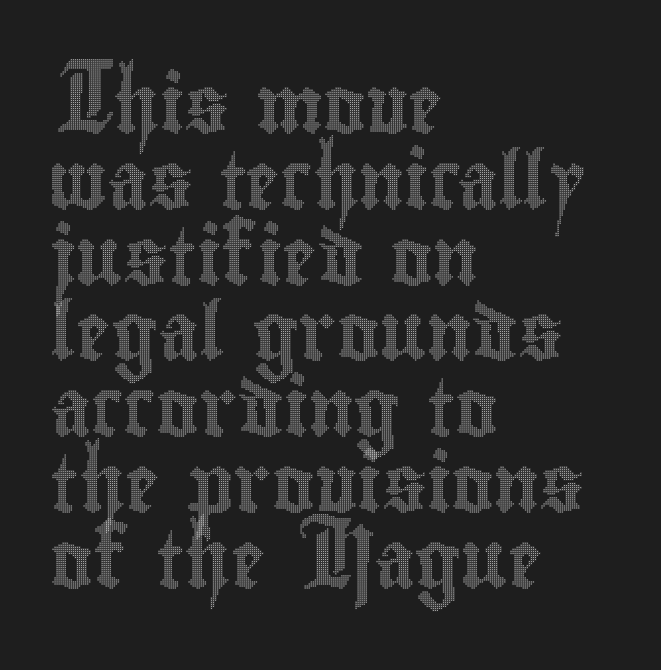
The image shows 57 px condensed type, upright; set left-aligned, normal line spacing (1.33x), normal letter spacing, not underlined; a small x-height.
